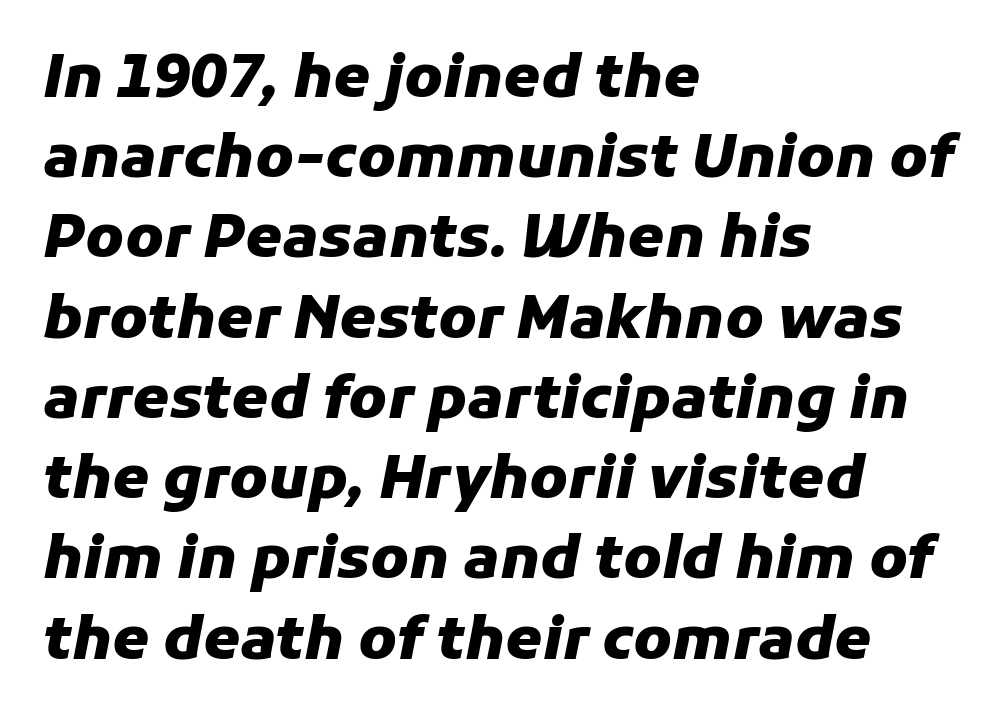
{"italic": "yes", "lean": "right", "slant_degrees": 11, "bold": "yes", "weight": "heavy", "width": "normal", "stroke_contrast": "low", "x_height": "medium", "monospaced": "no", "underline": "no", "align": "left", "line_spacing": "normal", "line_spacing_ratio": 1.36, "letter_spacing": "normal", "letter_spacing_em": 0.0, "glyph_px": 59}
